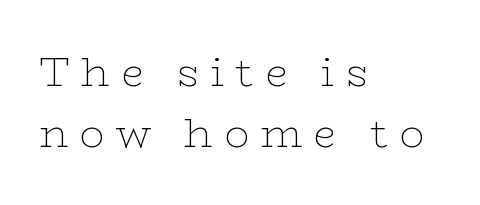
The passage shown is typeset with a serif family. The area under the type is left untouched. Caption: multi-line text, flush left, ragged right. Posture: straight, roman, zero tilt. Here the designer chose a conventional face with non-uniform glyph widths. What stands out about the letter spacing? Its width — letters are far apart.
